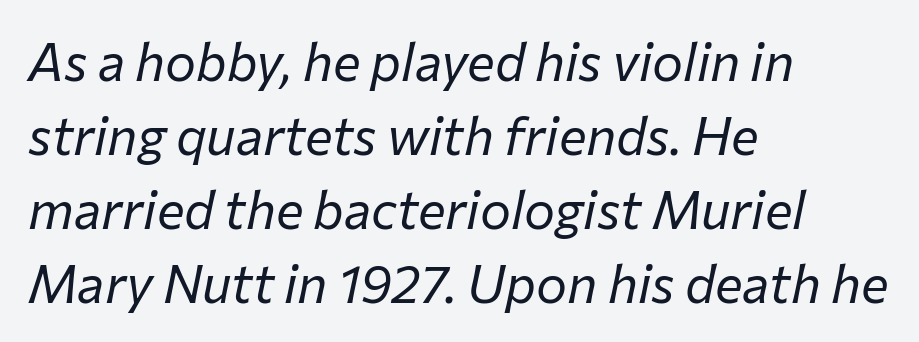
The image shows 52 px regular-weight type, italic (leaning right); set left-aligned, normal line spacing (1.42x), normal letter spacing, not underlined; low stroke contrast and a medium x-height.
